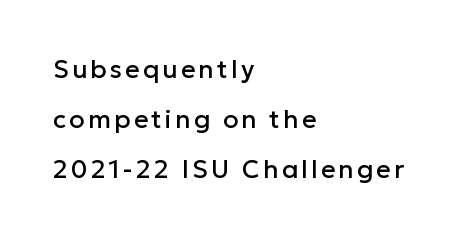
The image shows 25 px text type, upright; set left-aligned, loose line spacing (2.0x), not underlined.
